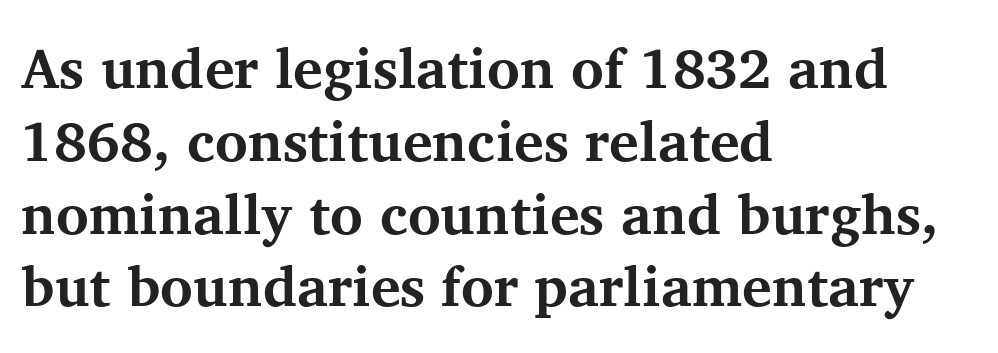
The glyphs have the mass of a bold cut. Short note: letters normally spaced. Line starts are locked; line ends wander. A serif font was chosen for this passage. Here the designer chose a conventional face with non-uniform glyph widths. Bare-footed words on every line.
